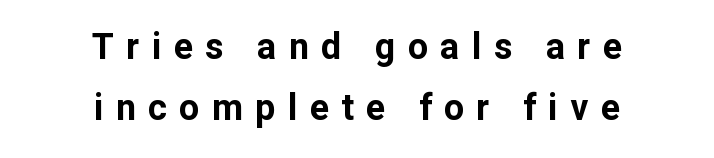
The image shows 36 px bold sans-serif type, upright; set centered, normal line spacing (1.7x), unusually wide letter spacing (+0.34 em), not underlined; low stroke contrast and a medium x-height.
